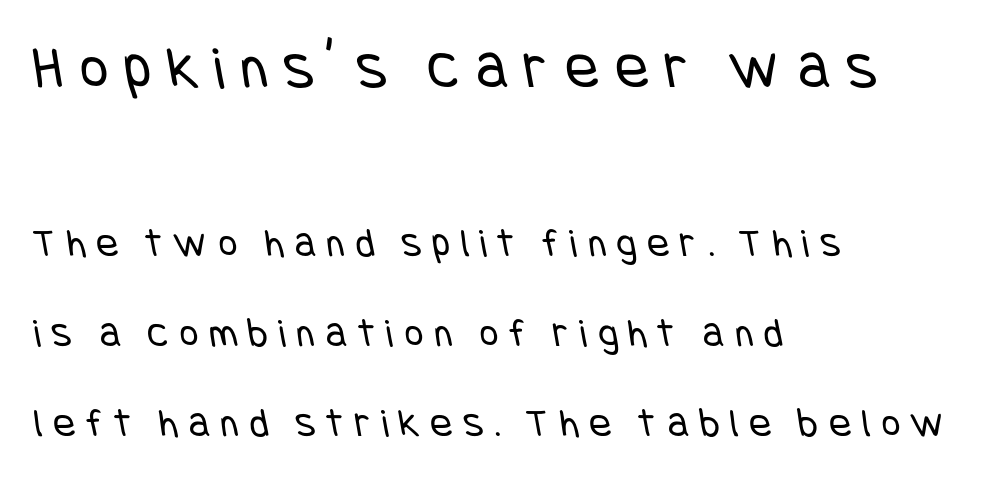
Here the first block reads like a headline and the second like body copy. The passage shown is typeset with a sans-serif family. Bare-footed words on every line. Alignment: flush left.
